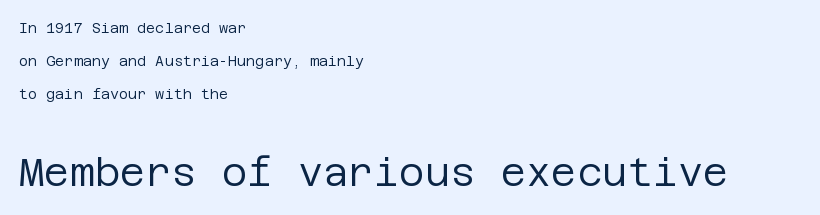
Q: Is the text bold? A: No.
Q: Is the text italic (slanted)? A: No, it is upright.
Q: Is the typeface a serif or a sans-serif typeface? A: Sans-serif.
Q: Is the text underlined? A: No.
Q: How is the paragraph aligned? A: Left-aligned.
Q: Is the spacing between letters normal or unusually wide? A: Normal.
Q: Is the spacing between lines tight, normal or loose? A: Loose.
Q: Which block of text is set in a larger size, the first (top) or the second (bottom)? A: The second (bottom) one.
Q: Width (condensed, normal, or wide)? A: Normal.
Q: Stroke contrast? A: Low.
Q: x-height? A: Large.
